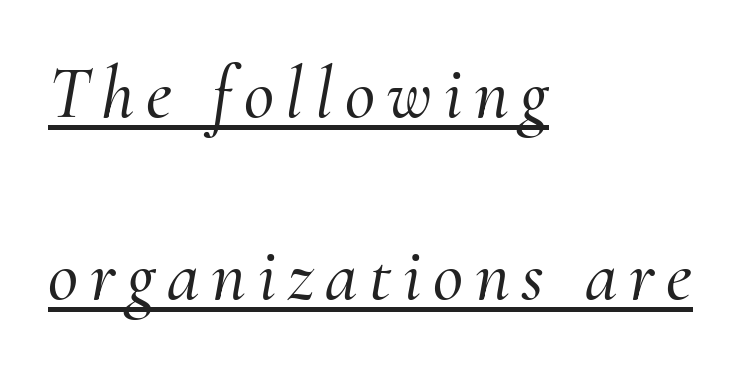
Font category for this specimen: serif. The font's italic variant was chosen for this text. Is this a fixed-width face? No — the glyphs have proportional, varying widths. Line starts are locked; line ends wander.
